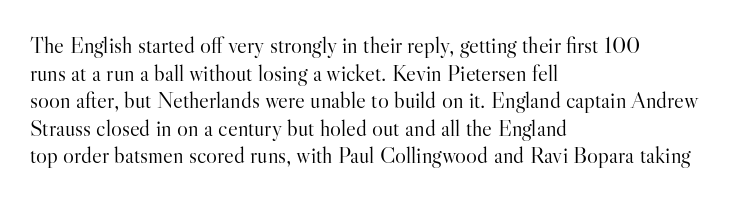
The image shows 23 px text type, upright; set left-aligned, line spacing 1.2x, normal letter spacing, not underlined.
